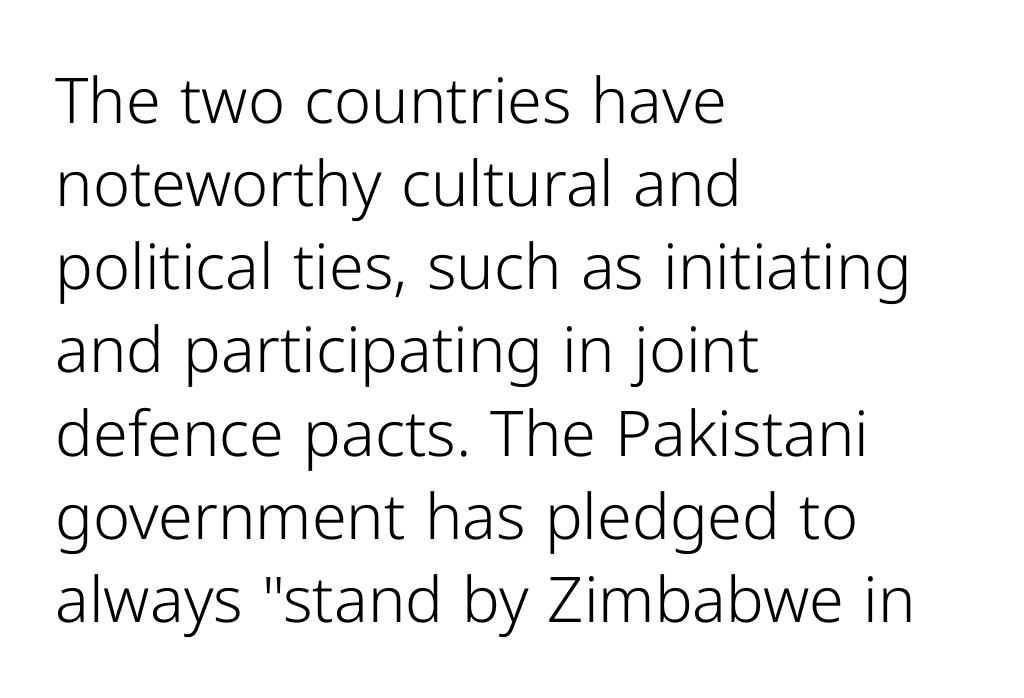
The image shows 63 px light sans-serif type, upright; set left-aligned, normal line spacing (1.32x), normal letter spacing, not underlined; low stroke contrast and a medium x-height.
